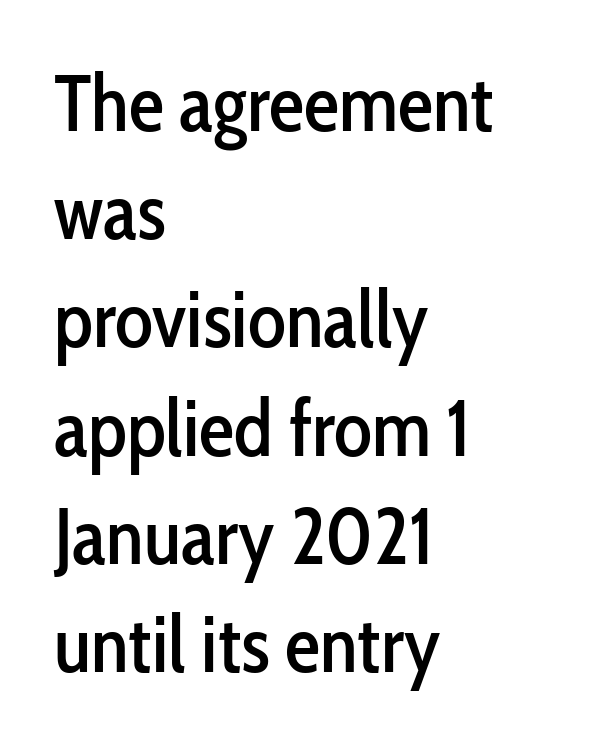
Baseline-to-baseline distance is the conventional proportion of letter height. Do the letters lean? They stand straight. Alignment: flush left. Tracking here is standard; glyphs follow each other at the usual distance.
